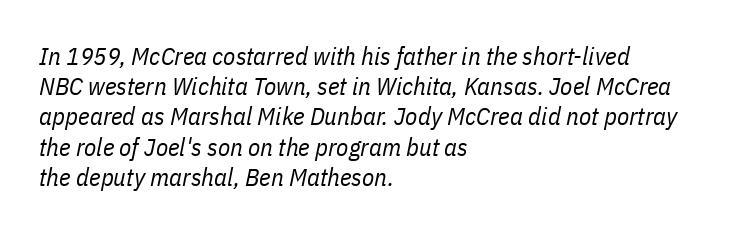
The passage is arranged the way most books set body copy — flush left. Look at the tracking — it's just the regular setting, nothing added. Underlining? Definitely not there. A quiet, ordinary-to-light weight characterises the typeface.
